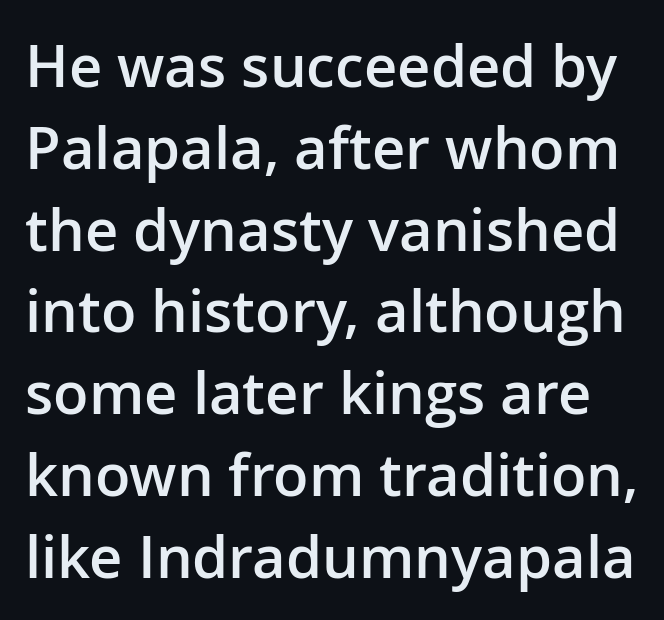
The face used here is a sans, in the tradition of grotesques and geometrics. Designer's note — italics off, roman on. Stroke thickness is moderately raised; the sample reads as semibold. Each word holds together tightly as a unit, with standard inter-letter gaps. This rendering features lettering with no underline.
